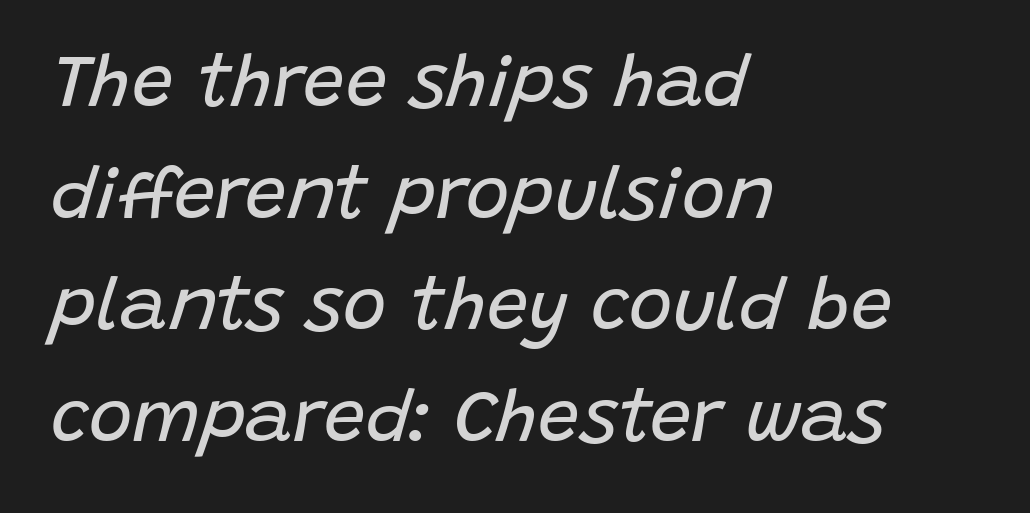
The cut favours lightness, reaching ordinary text weight at its darkest. Words float on clear page, feet unadorned. Is the letter spacing exaggerated? No — it looks like the ordinary default. Would a proofreader flag this as italicized? Yes. The line-height multiplier appears to be the usual default. These lines are rendered in a variable-pitch font.
